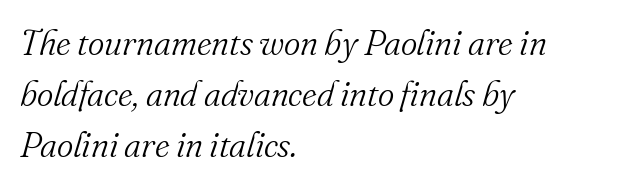
{"serif": "yes", "italic": "yes", "lean": "right", "slant_degrees": 16, "bold": "no", "weight": "light", "width": "normal", "stroke_contrast": "medium", "x_height": "small", "monospaced": "no", "underline": "no", "align": "left", "line_spacing": "normal", "line_spacing_ratio": 1.46, "letter_spacing": "normal", "letter_spacing_em": 0.0, "glyph_px": 35}
